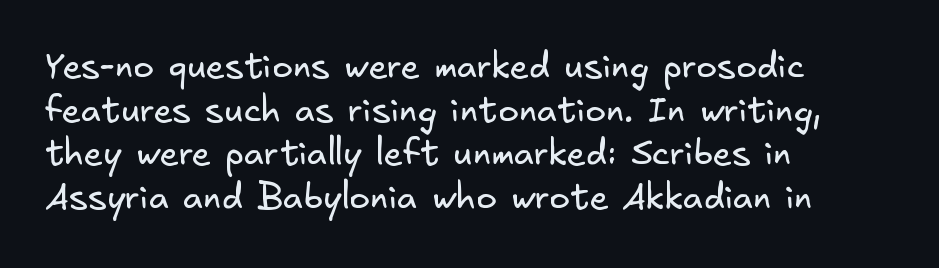
Q: Is the text bold? A: No.
Q: Is the typeface a serif or a sans-serif typeface? A: Sans-serif.
Q: Is the text underlined? A: No.
Q: How is the paragraph aligned? A: Left-aligned.
Q: Is the spacing between letters normal or unusually wide? A: Normal.
Q: Is the spacing between lines tight, normal or loose? A: Normal.
Q: Width (condensed, normal, or wide)? A: Normal.
Q: Stroke contrast? A: Low.
Q: x-height? A: Small.
